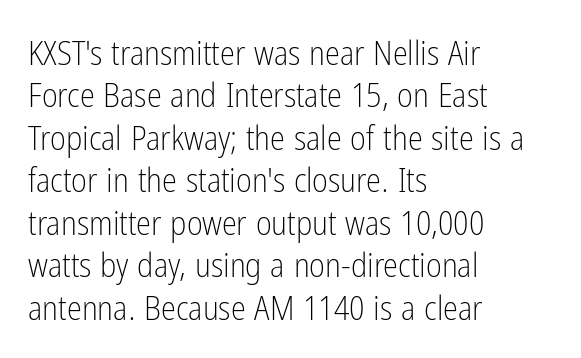
{"serif": "no", "italic": "no", "bold": "no", "weight": "light", "width": "condensed", "stroke_contrast": "low", "x_height": "medium", "monospaced": "no", "underline": "no", "align": "left", "line_spacing": "normal", "line_spacing_ratio": 1.25, "letter_spacing": "normal", "letter_spacing_em": 0.0, "glyph_px": 34}
